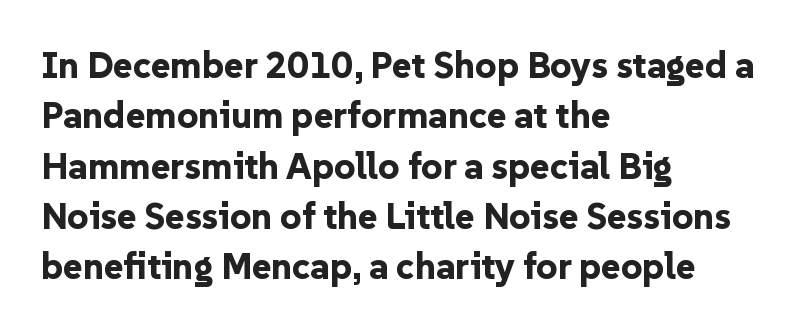
The image shows 37 px bold sans-serif type, upright; set left-aligned, normal line spacing (1.36x), normal letter spacing, not underlined; low stroke contrast and a medium x-height.
